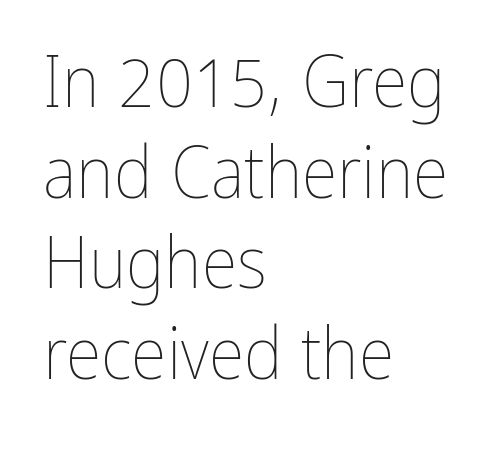
{"italic": "no", "bold": "no", "weight": "thin", "width": "condensed", "stroke_contrast": "low", "x_height": "medium", "monospaced": "no", "underline": "no", "align": "left", "line_spacing_ratio": 1.24, "letter_spacing": "normal", "letter_spacing_em": 0.0, "glyph_px": 73}
